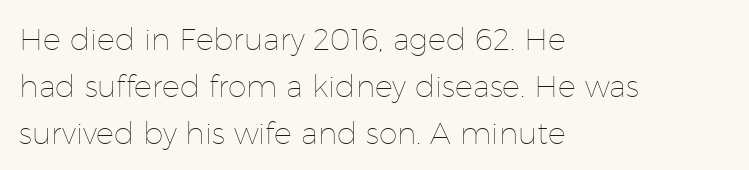
The typesetting does not lean heavy: it is not bold. Spacing verdict: proportional, widths tailored to each character. Italic? Not at all — the glyphs are vertical. These lines are set flush left with a ragged right edge. Students, observe: this is what conventionally led text looks like. Look at the tracking — it's just the regular setting, nothing added.
